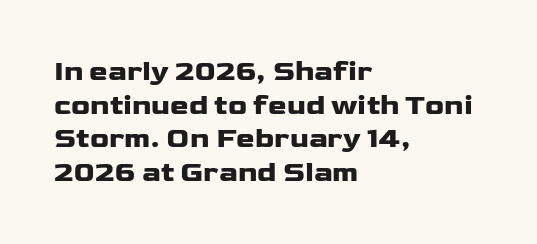
Q: Is the text bold? A: Yes.
Q: Is the text italic (slanted)? A: No, it is upright.
Q: Is the typeface a serif or a sans-serif typeface? A: Sans-serif.
Q: Is the text underlined? A: No.
Q: How is the paragraph aligned? A: Left-aligned.
Q: Is the spacing between letters normal or unusually wide? A: Normal.
Q: Width (condensed, normal, or wide)? A: Wide.
Q: Stroke contrast? A: Low.
Q: x-height? A: Medium.
Q: Monospaced? A: No.
